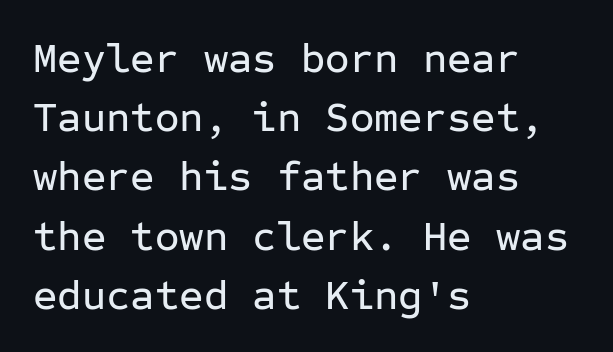
The image shows 42 px sans-serif type, upright, monospaced; set left-aligned, normal line spacing (1.41x), normal letter spacing, not underlined; low stroke contrast and a medium x-height.
